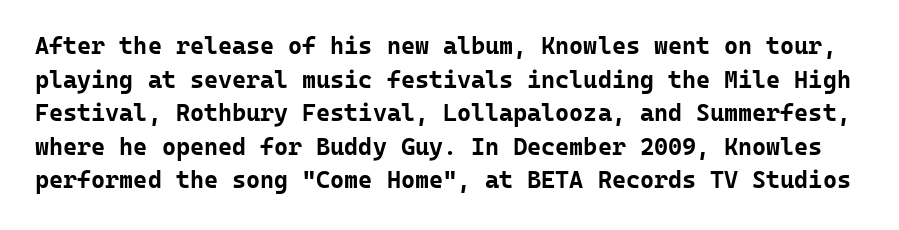
The image shows 24 px bold type, upright; set normal line spacing (1.4x), normal letter spacing, not underlined.
